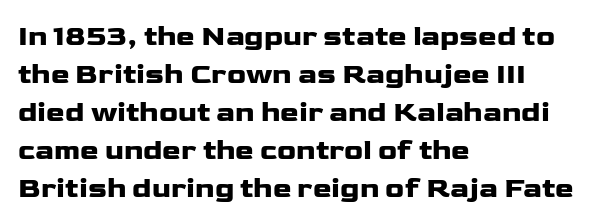
Q: Is the text italic (slanted)? A: No, it is upright.
Q: Is the typeface a serif or a sans-serif typeface? A: Sans-serif.
Q: Is the text underlined? A: No.
Q: How is the paragraph aligned? A: Left-aligned.
Q: Is the spacing between letters normal or unusually wide? A: Normal.
Q: Is the spacing between lines tight, normal or loose? A: Normal.
Q: Width (condensed, normal, or wide)? A: Wide.
Q: Stroke contrast? A: Low.
Q: x-height? A: Medium.
Q: Monospaced? A: No.
